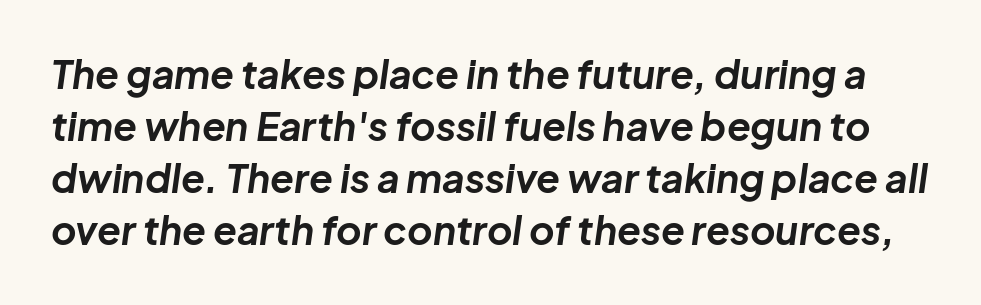
Summary of vertical rhythm: regular, with standard interline spacing. Compared with an ordinary text face, these strokes are far heavier — a full bold. Tall strokes in this sample are angled rather than plumb. The letterforms sit shoulder to shoulder at normal distance. Note the varied advance widths — an 'i' is clearly narrower than an 'm'.
